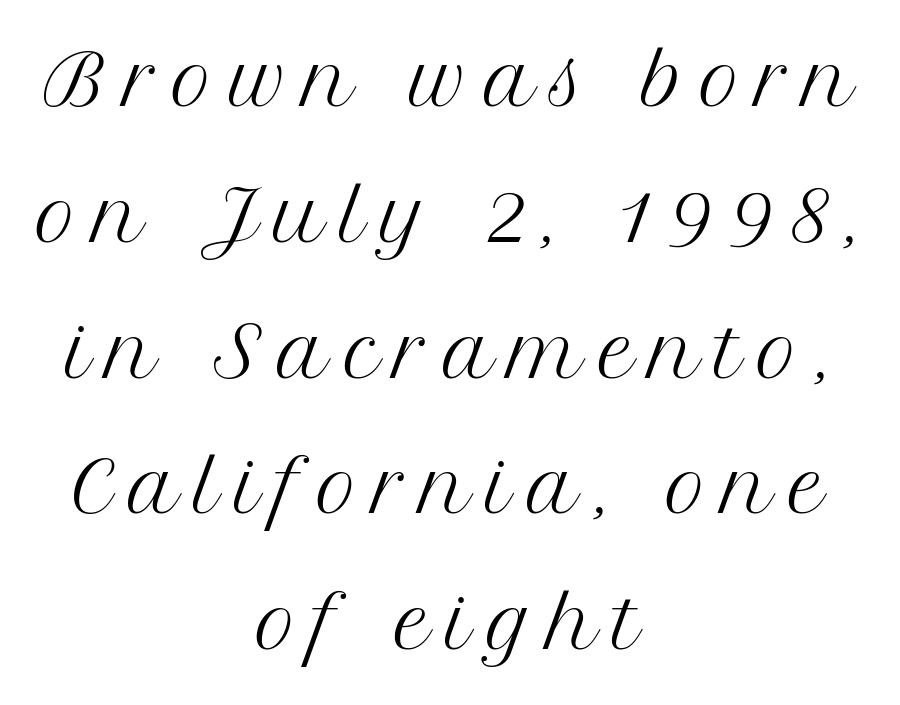
Think standard paragraph weight, or any step lighter than that. Baseline-to-baseline distance is far greater than the letter height. Do the characters align in a grid? No, the font is proportional. Honestly, there is no underline to notice here at all.
